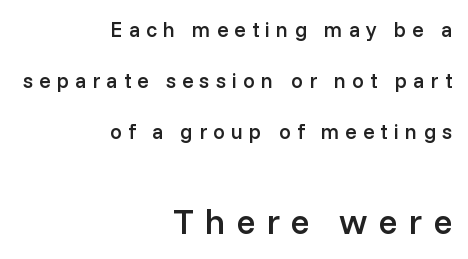
Q: Is the text bold? A: Semi-bold.
Q: Is the text italic (slanted)? A: No, it is upright.
Q: Is the typeface a serif or a sans-serif typeface? A: Sans-serif.
Q: Is the text underlined? A: No.
Q: How is the paragraph aligned? A: Right-aligned.
Q: Is the spacing between letters normal or unusually wide? A: Unusually wide.
Q: Is the spacing between lines tight, normal or loose? A: Loose.
Q: Which block of text is set in a larger size, the first (top) or the second (bottom)? A: The second (bottom) one.
Q: Width (condensed, normal, or wide)? A: Normal.
Q: Stroke contrast? A: Low.
Q: x-height? A: Medium.
Q: Monospaced? A: No.
